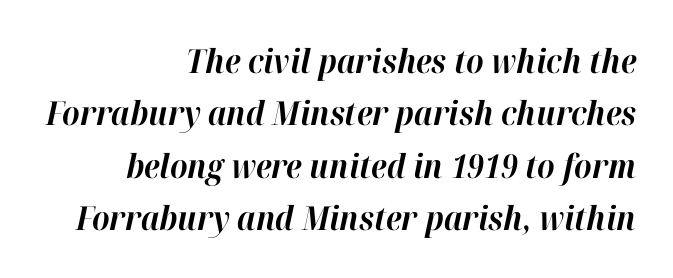
The image shows 33 px bold type, italic (leaning right); set right-aligned, normal line spacing (1.59x), normal letter spacing, not underlined; high stroke contrast and a medium x-height.
